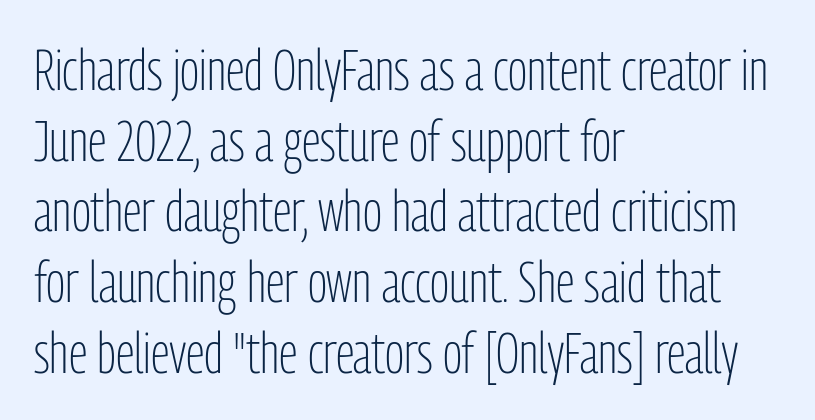
The foot of each line stays bare and open. Every character sits straight up, as roman type does. The passage shown is typed in a proportional face where columns would drift. Honestly, the letter spacing is just normal — you wouldn't notice it. Each stroke keeps to a modest, everyday thickness or less.
